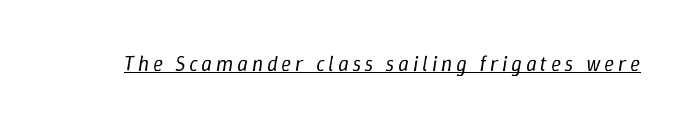
Underlined type. These lines were composed using italics. The passage shown is not bold in any degree.
